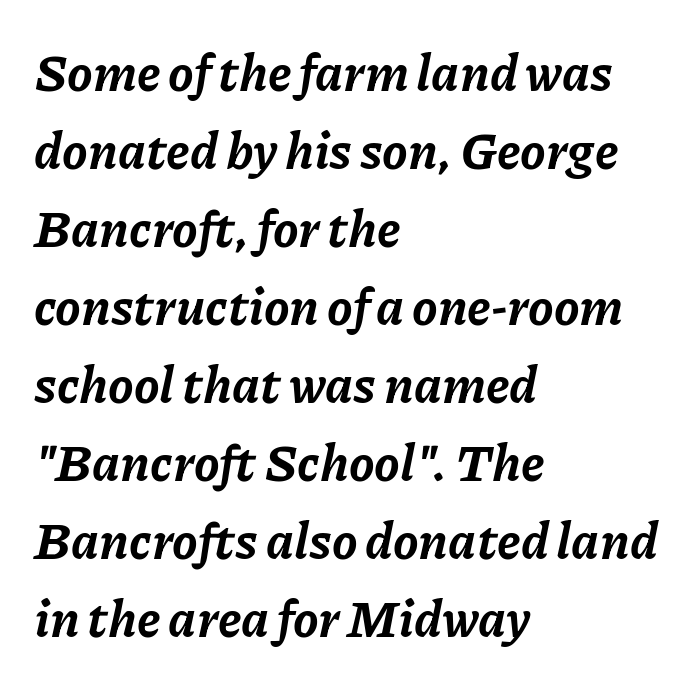
{"italic": "yes", "lean": "right", "slant_degrees": 11, "bold": "yes", "weight": "bold", "width": "normal", "stroke_contrast": "low", "x_height": "medium", "monospaced": "no", "underline": "no", "align": "left", "line_spacing": "normal", "line_spacing_ratio": 1.53, "letter_spacing": "normal", "letter_spacing_em": 0.0, "glyph_px": 51}
